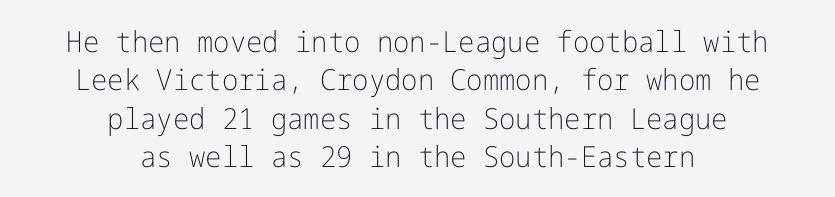
The image shows 29 px light sans-serif type, upright; set centered, normal line spacing (1.32x), normal letter spacing, not underlined; low stroke contrast and a medium x-height.
